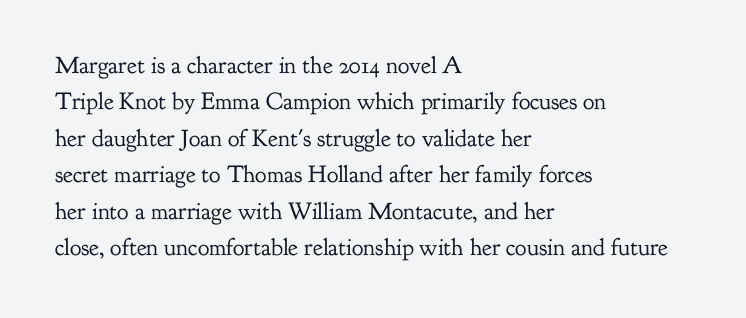
Q: Is the text bold? A: No.
Q: Is the text italic (slanted)? A: No, it is upright.
Q: Is the text underlined? A: No.
Q: How is the paragraph aligned? A: Left-aligned.
Q: Is the spacing between letters normal or unusually wide? A: Normal.
Q: Is the spacing between lines tight, normal or loose? A: Normal.
